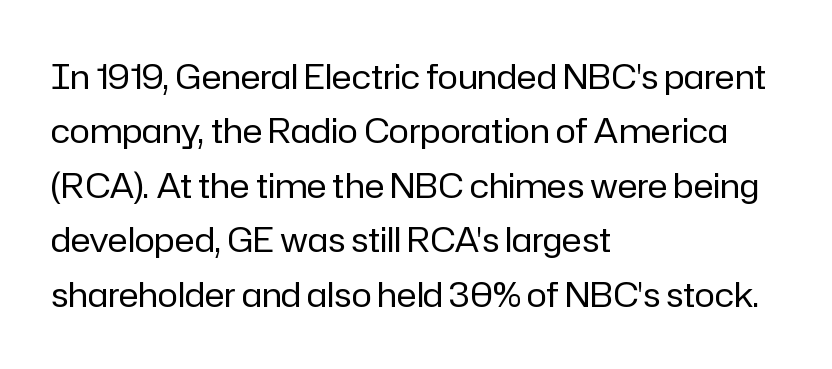
Caption: multi-line text, flush left, ragged right. Lines of text with bare space underneath. The line texture is even and compact thanks to regular tracking. Posture: vertical. What kind of face is this? One without serifs — a sans. Character widths vary here, with narrow letters taking less room than wide ones.
